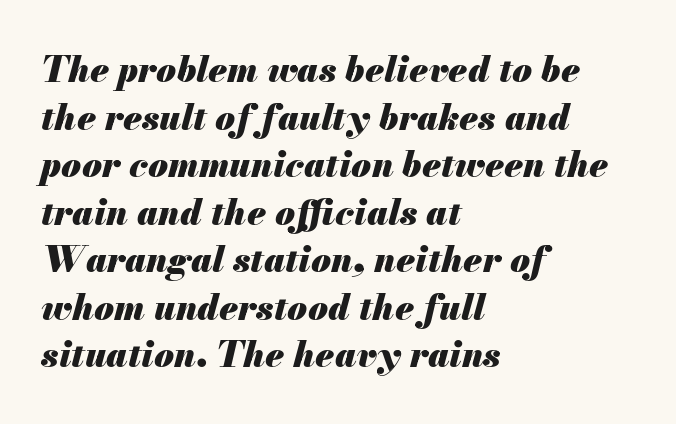
{"italic": "yes", "lean": "right", "slant_degrees": 13, "bold": "yes", "weight": "heavy", "width": "normal", "stroke_contrast": "medium", "x_height": "small", "monospaced": "no", "underline": "no", "align": "left", "line_spacing": "normal", "line_spacing_ratio": 1.32, "letter_spacing": "normal", "letter_spacing_em": 0.0, "glyph_px": 36}
